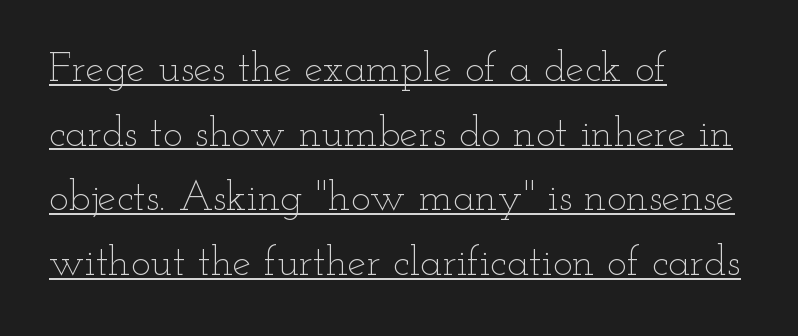
One-word summary of the alignment: left. There is no visible air inserted between adjacent glyphs. Note the varied advance widths — an 'i' is clearly narrower than an 'm'. The weight would be labelled regular, book, light, or lighter still. This rendering features underlined lettering.
